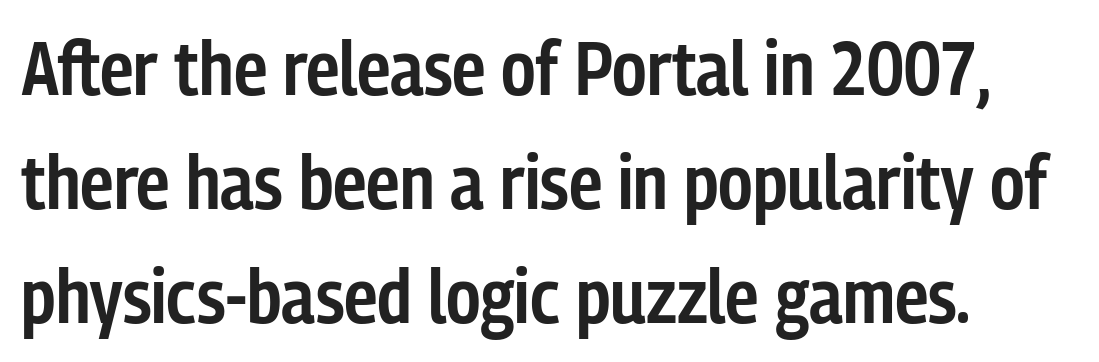
This rendering leaves character spacing at its baseline value. Check the space under the baseline: it is left empty. This rendering uses left alignment, leaving the right contour irregular. Notice the strokes are somewhat thickened but not fully heavy: this is a semibold.
